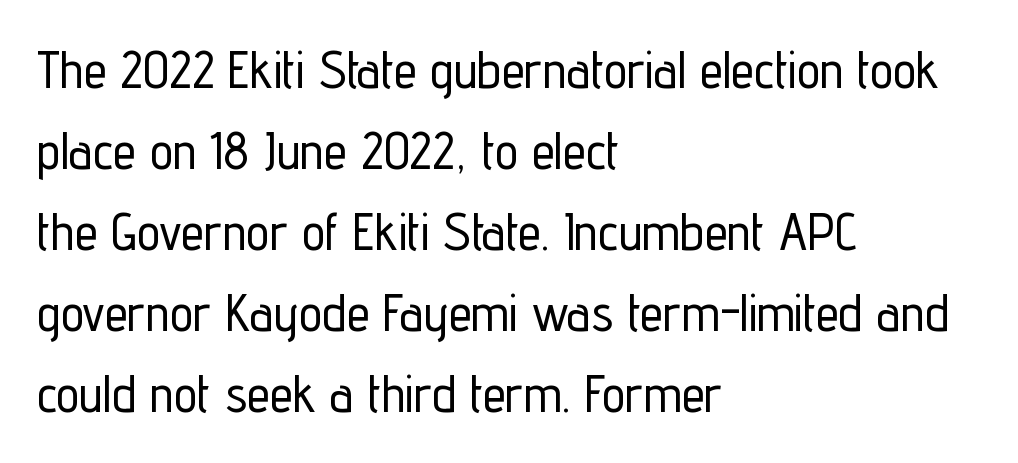
The image shows 52 px condensed sans-serif type, upright; set left-aligned, normal line spacing (1.56x), normal letter spacing, not underlined; low stroke contrast and a medium x-height.
